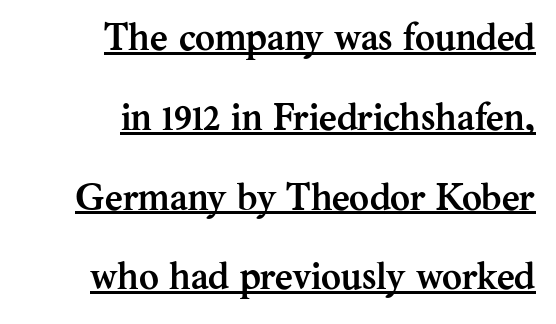
Pretty heavy lettering here — definitely bold. The passage shown is typeset with a serif family. The rendering uses a large line-height, opening up the rows. This sample carries an underscore along the baseline area. This sample has the flowing, uneven cadence of proportional lettering.
